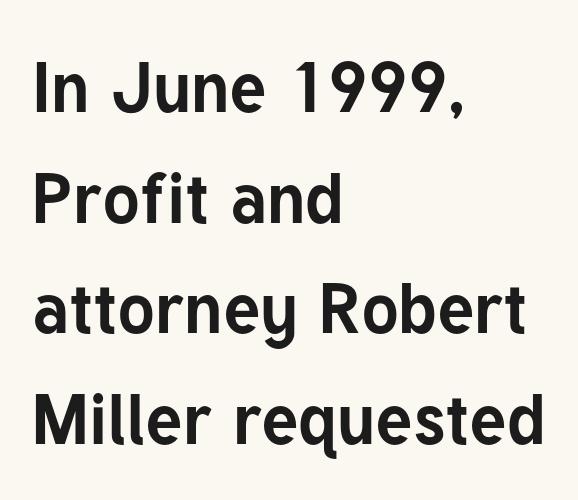
{"serif": "no", "italic": "no", "bold": "yes", "weight": "bold", "width": "normal", "stroke_contrast": "low", "x_height": "medium", "monospaced": "no", "underline": "no", "align": "left", "line_spacing": "normal", "line_spacing_ratio": 1.58, "letter_spacing": "normal", "letter_spacing_em": 0.0, "glyph_px": 70}
